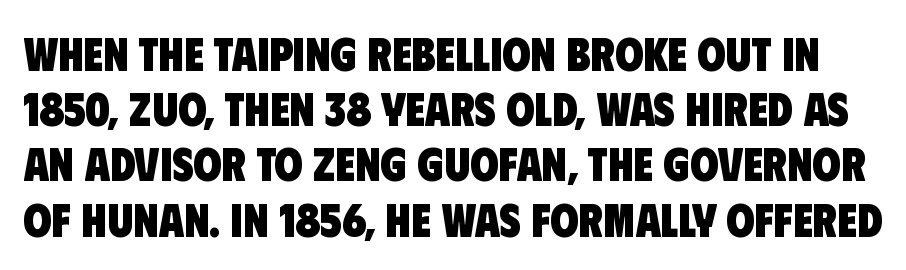
Q: Is the text bold? A: Yes.
Q: Is the typeface a serif or a sans-serif typeface? A: Sans-serif.
Q: Is the text underlined? A: No.
Q: Is the spacing between letters normal or unusually wide? A: Normal.
Q: Width (condensed, normal, or wide)? A: Condensed.
Q: Stroke contrast? A: Low.
Q: x-height? A: Large.
Q: Monospaced? A: No.
